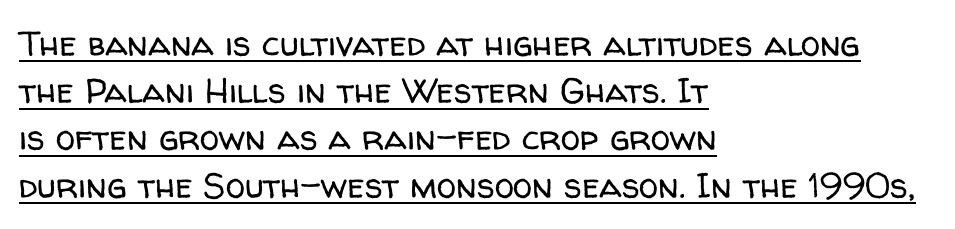
Does the type have serifs? No, each stem ends abruptly. The line texture is even and compact thanks to regular tracking. The letters stand straight up with perfectly vertical stems. The string is rendered with underlining switched on. This is not heavy type; no bold has been used.
